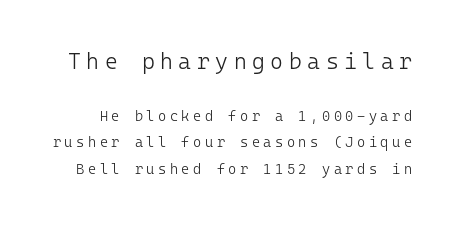
{"italic": "no", "bold": "no", "underline": "no", "line_spacing": "loose", "line_spacing_ratio": 1.91, "letter_spacing": "wide", "letter_spacing_em": 0.25, "larger_block": "first", "size_ratio": 1.57, "glyph_px": 22}
